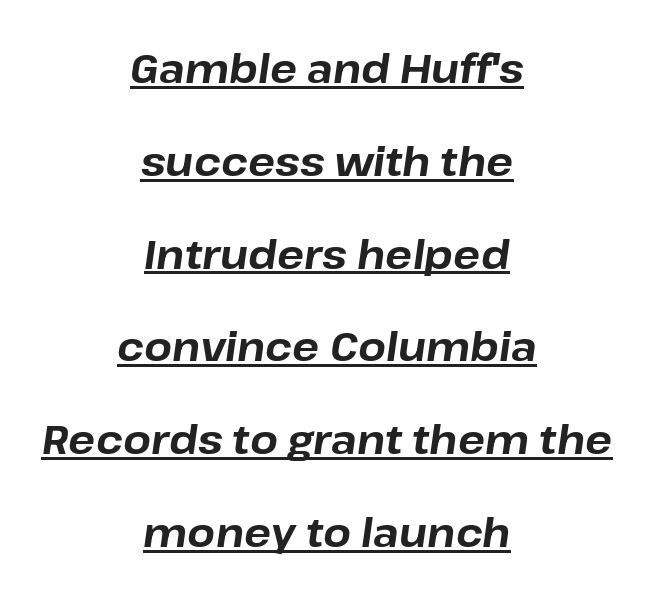
This sample is center-justified, so both line endings float freely. Each word holds together tightly as a unit, with standard inter-letter gaps. There's an unmistakable incline to the writing here. The glyphs are accompanied by a horizontal stroke just below them.
